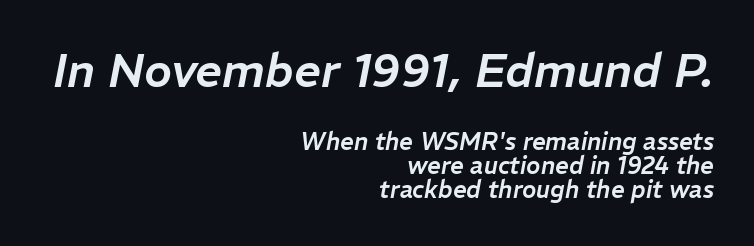
The image shows 47 px text type, italic (leaning right); set right-aligned, tight line spacing (1.02x), normal letter spacing, not underlined; the first (top) block is 1.96x larger; low stroke contrast and a medium x-height.
